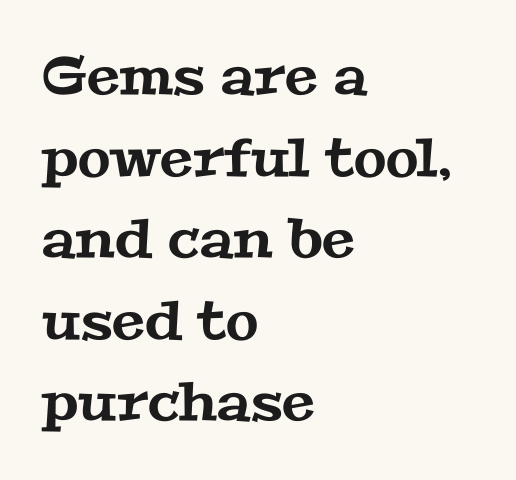
{"serif": "yes", "width": "wide", "stroke_contrast": "medium", "x_height": "medium", "monospaced": "no", "underline": "no", "align": "left", "line_spacing": "normal", "line_spacing_ratio": 1.54, "letter_spacing": "normal", "letter_spacing_em": 0.0, "glyph_px": 53}
